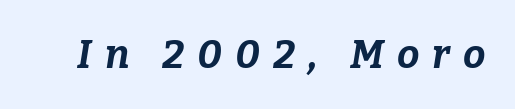
The image shows 40 px bold type, italic (leaning right); set unusually wide letter spacing (+0.32 em), not underlined; low stroke contrast and a medium x-height.
